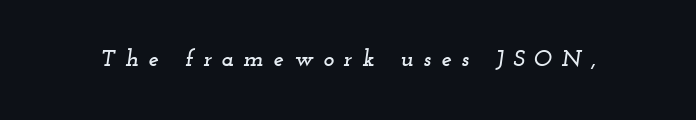
Check under the words: just untouched page. Letter spacing: wide. An italicized treatment has been applied to the whole sample.
